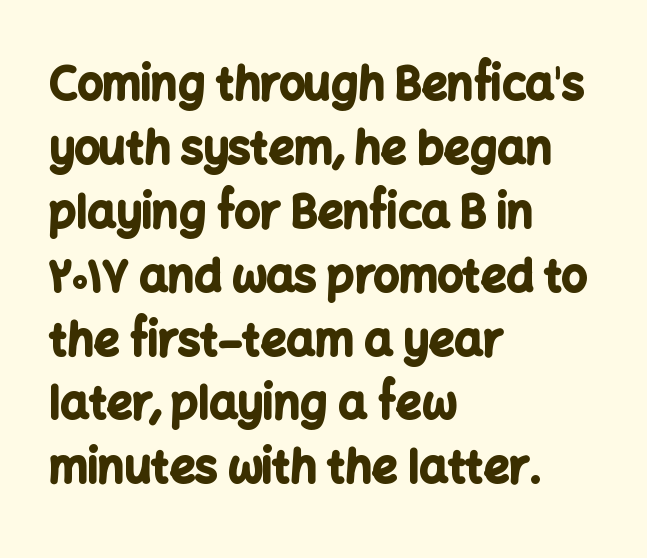
{"serif": "no", "italic": "no", "bold": "yes", "weight": "bold", "width": "normal", "stroke_contrast": "low", "x_height": "medium", "monospaced": "no", "underline": "no", "align": "left", "line_spacing": "normal", "line_spacing_ratio": 1.42, "letter_spacing": "normal", "letter_spacing_em": 0.0, "glyph_px": 45}
